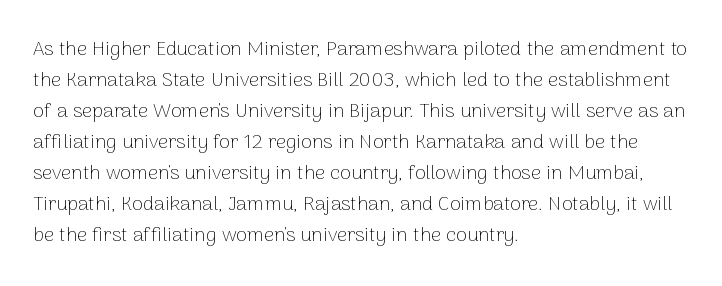
The face looks like a standard text weight, possibly lighter. The type is set solid horizontally, with unmodified tracking. The lettering stays uniformly vertical, giving the passage a roman look. Leading: standard. Casual observation: everything's shoved over to the left.
